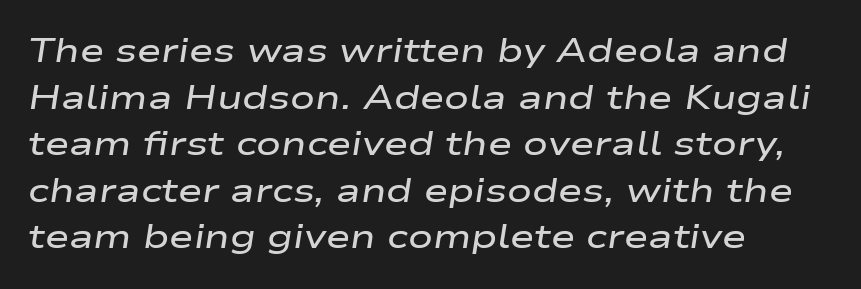
The image shows 33 px semibold, wide type, italic (leaning right); set left-aligned, normal line spacing (1.41x), normal letter spacing, not underlined; low stroke contrast and a medium x-height.
